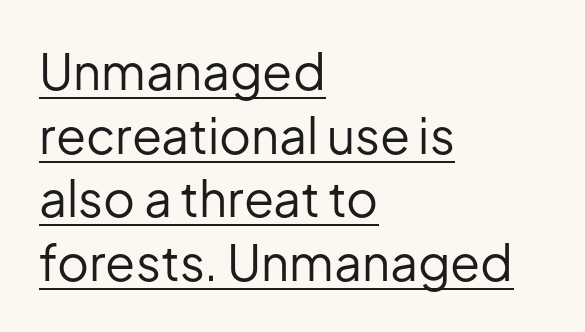
The image shows 49 px regular-weight sans-serif type, upright; set left-aligned, normal line spacing (1.3x), normal letter spacing, underlined; low stroke contrast and a medium x-height.
